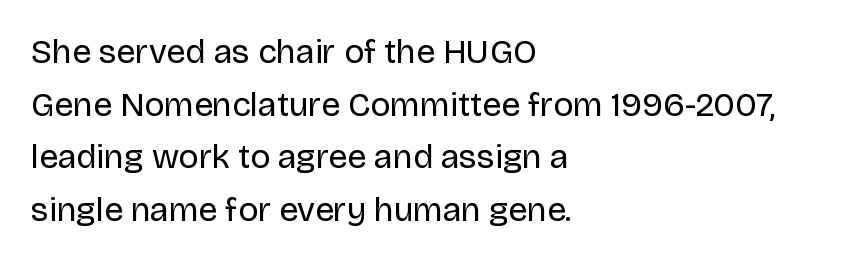
The image shows 34 px regular-weight sans-serif type, upright; set left-aligned, normal line spacing (1.55x), normal letter spacing, not underlined; low stroke contrast and a large x-height.
